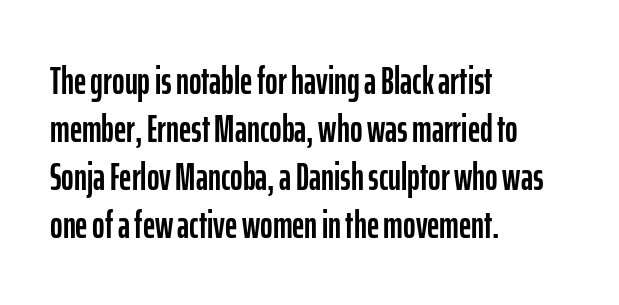
Q: Is the text italic (slanted)? A: No, it is upright.
Q: Is the typeface a serif or a sans-serif typeface? A: Sans-serif.
Q: Is the text underlined? A: No.
Q: How is the paragraph aligned? A: Left-aligned.
Q: Is the spacing between letters normal or unusually wide? A: Normal.
Q: Is the spacing between lines tight, normal or loose? A: Normal.
Q: Width (condensed, normal, or wide)? A: Condensed.
Q: Stroke contrast? A: Low.
Q: x-height? A: Medium.
Q: Monospaced? A: No.
